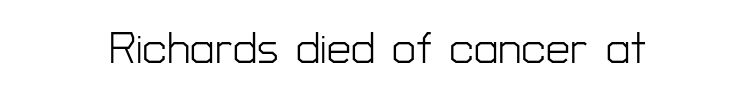
{"serif": "no", "italic": "no", "bold": "no", "weight": "light", "width": "normal", "stroke_contrast": "low", "x_height": "medium", "monospaced": "no", "underline": "no", "letter_spacing": "normal", "letter_spacing_em": 0.0, "glyph_px": 43}
